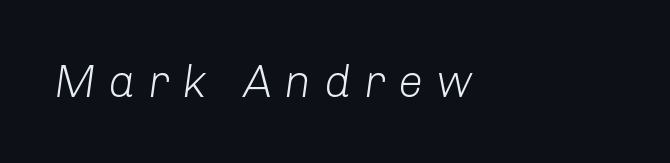
The image shows 45 px light type, italic (leaning right); set left-aligned, unusually wide letter spacing (+0.28 em), not underlined; low stroke contrast and a medium x-height.
